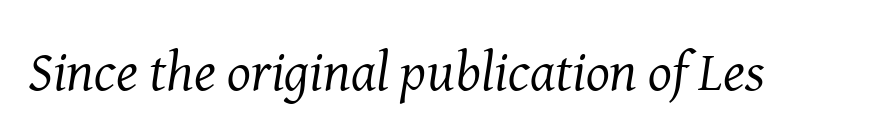
The rendering shows small feet on the letterforms — a serif design. Is this a heavy cut? Hardly; it is regular or lighter. Every character sits at an angle, as italics do. The letters advance in unequal steps, a hallmark of proportional type. How are the letters spaced? Ordinarily, with no added tracking. Descenders hang freely into open space.
